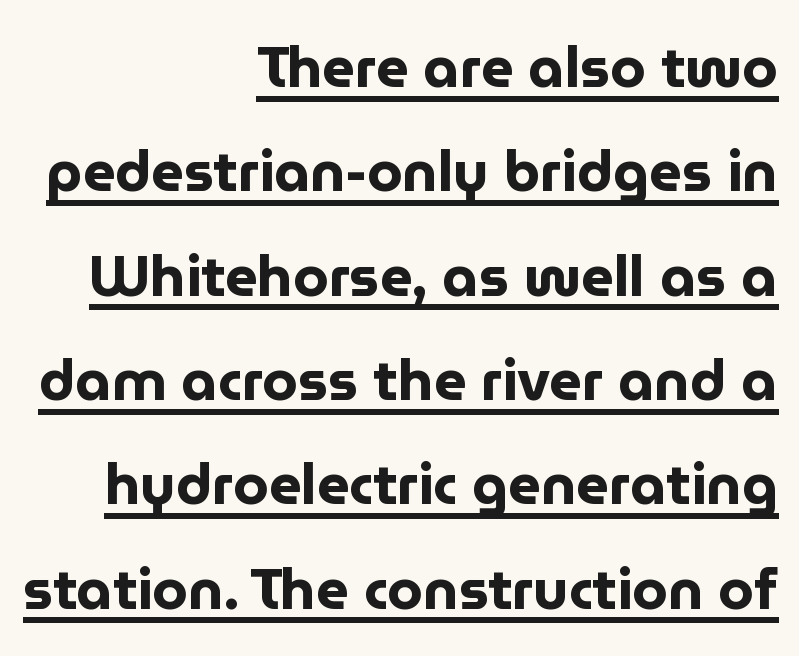
Q: Is the text bold? A: Yes.
Q: Is the text italic (slanted)? A: No, it is upright.
Q: Is the typeface a serif or a sans-serif typeface? A: Sans-serif.
Q: Is the text underlined? A: Yes.
Q: How is the paragraph aligned? A: Right-aligned.
Q: Is the spacing between letters normal or unusually wide? A: Normal.
Q: Width (condensed, normal, or wide)? A: Normal.
Q: Stroke contrast? A: Low.
Q: x-height? A: Medium.
Q: Monospaced? A: No.
